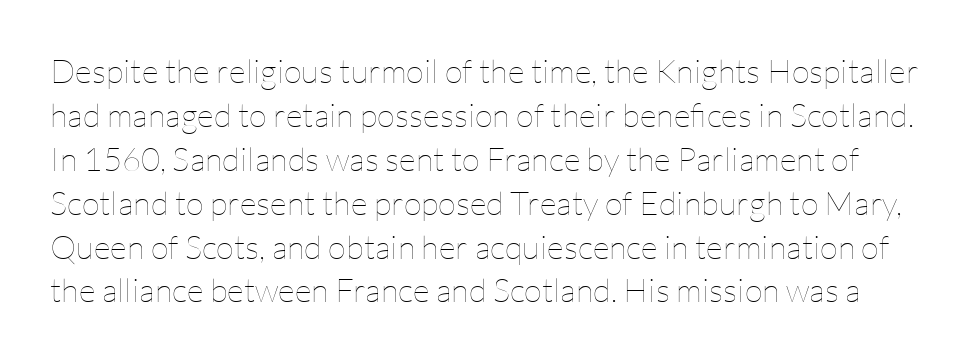
{"italic": "no", "bold": "no", "weight": "thin", "width": "normal", "stroke_contrast": "low", "x_height": "medium", "monospaced": "no", "underline": "no", "line_spacing": "normal", "line_spacing_ratio": 1.33, "letter_spacing": "normal", "letter_spacing_em": 0.0, "glyph_px": 33}
